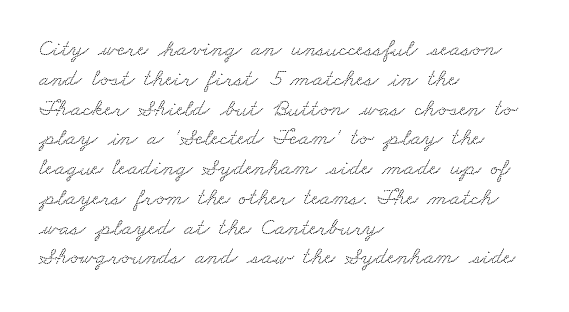
{"underline": "no", "align": "left", "line_spacing_ratio": 1.24, "letter_spacing": "normal", "letter_spacing_em": 0.0, "glyph_px": 24}
